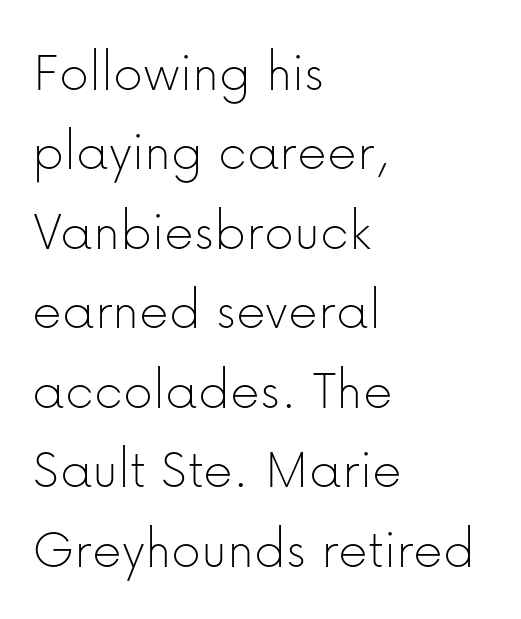
Q: Is the text bold? A: No.
Q: Is the text italic (slanted)? A: No, it is upright.
Q: Is the typeface a serif or a sans-serif typeface? A: Sans-serif.
Q: Is the text underlined? A: No.
Q: How is the paragraph aligned? A: Left-aligned.
Q: Is the spacing between letters normal or unusually wide? A: Normal.
Q: Is the spacing between lines tight, normal or loose? A: Normal.
Q: Width (condensed, normal, or wide)? A: Normal.
Q: Stroke contrast? A: Low.
Q: x-height? A: Medium.
Q: Monospaced? A: No.
